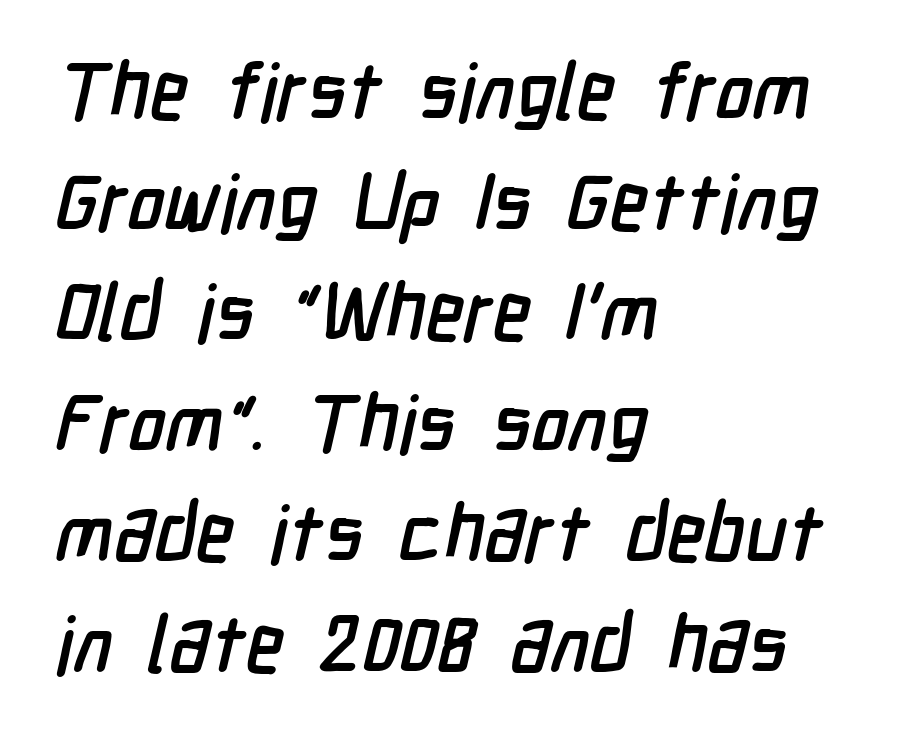
Proportional: the letters do not fall into vertical columns. The passage shown has conventional tracking throughout. The rendering uses a moderate line-height, typical for paragraphs. The glyphs in this specimen are sans serif. The strip under each line holds only bare page.
